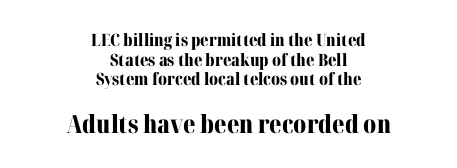
Q: Is the text bold? A: Yes.
Q: Is the text italic (slanted)? A: No, it is upright.
Q: Is the text underlined? A: No.
Q: How is the paragraph aligned? A: Centered.
Q: Is the spacing between letters normal or unusually wide? A: Normal.
Q: Is the spacing between lines tight, normal or loose? A: Tight.
Q: Which block of text is set in a larger size, the first (top) or the second (bottom)? A: The second (bottom) one.
